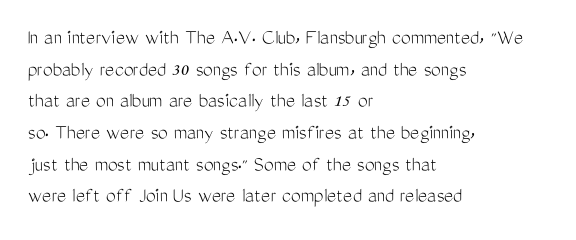
Ordinary non-slanted type is in use. Whoever set this chose a conventional vertical rhythm. Nothing unusual about the tracking: characters are spaced as the font intends. Every row of glyphs begins at an identical x-position on the left.
